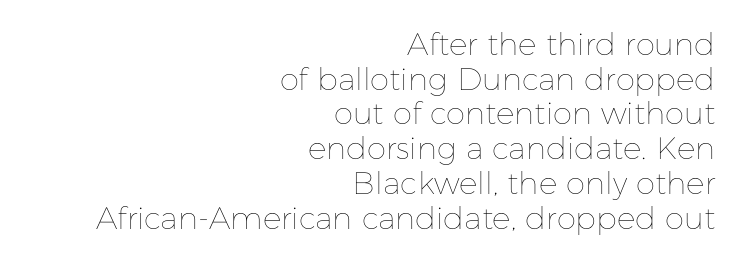
The image shows 31 px thin type, upright; set right-aligned, tight line spacing (1.12x), normal letter spacing, not underlined; low stroke contrast and a medium x-height.
